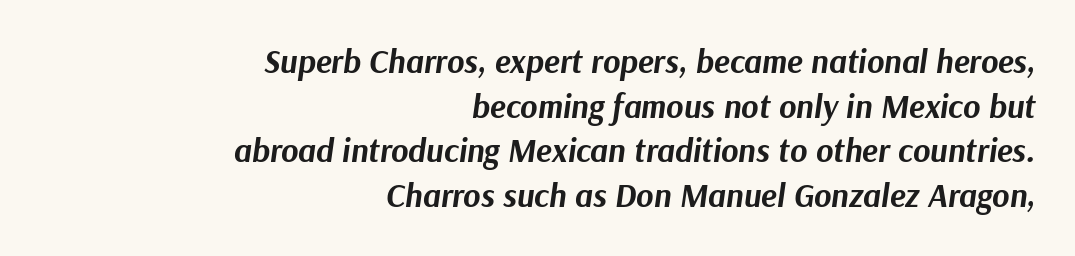
Q: Is the text bold? A: Yes.
Q: Is the text italic (slanted)? A: Yes, it leans right by about 9 degrees.
Q: Is the text underlined? A: No.
Q: How is the paragraph aligned? A: Right-aligned.
Q: Is the spacing between letters normal or unusually wide? A: Normal.
Q: Is the spacing between lines tight, normal or loose? A: Normal.
Q: Width (condensed, normal, or wide)? A: Normal.
Q: Stroke contrast? A: Medium.
Q: x-height? A: Medium.
Q: Monospaced? A: No.
